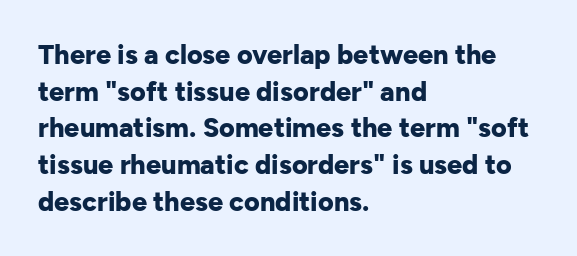
The image shows 27 px bold type, upright; set left-aligned, normal line spacing (1.36x), normal letter spacing, not underlined.
